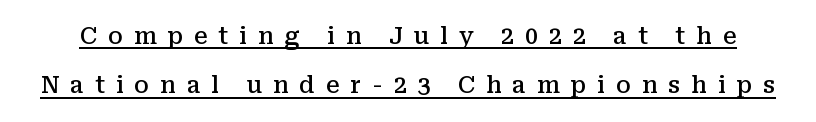
The image shows 23 px text type, upright; set loose line spacing (2.15x), unusually wide letter spacing (+0.47 em), underlined.
